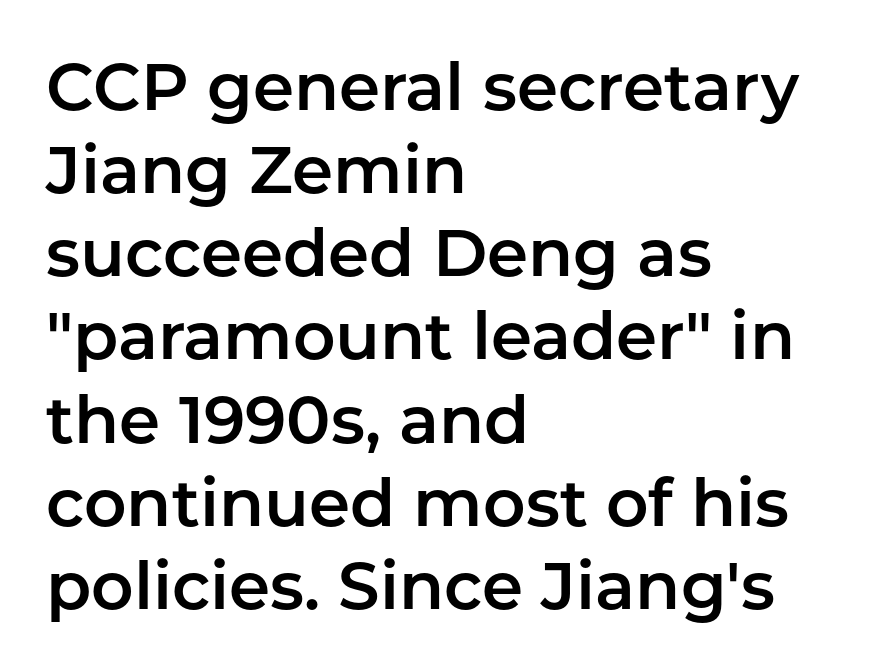
The image shows 66 px sans-serif type, upright; set left-aligned, normal line spacing (1.26x), normal letter spacing, not underlined; low stroke contrast and a medium x-height.
